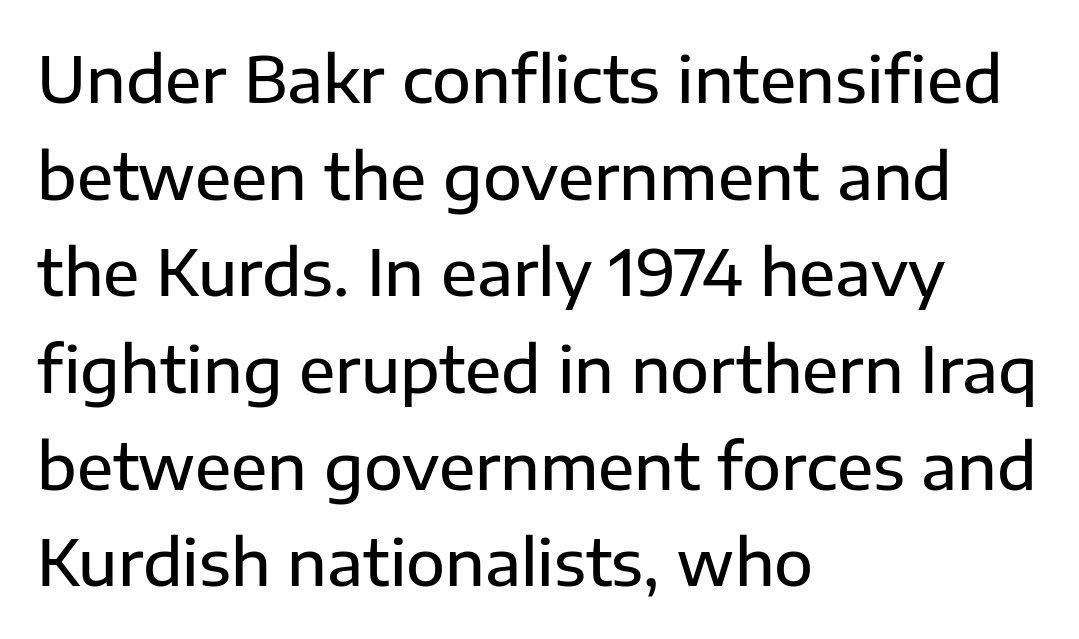
{"serif": "no", "italic": "no", "width": "normal", "stroke_contrast": "low", "x_height": "medium", "monospaced": "no", "underline": "no", "align": "left", "line_spacing": "normal", "line_spacing_ratio": 1.51, "letter_spacing": "normal", "letter_spacing_em": 0.0, "glyph_px": 64}
